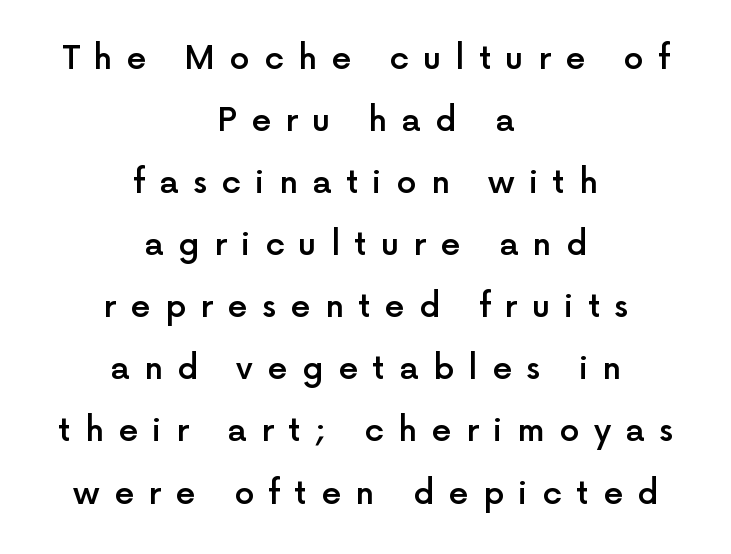
The image shows 32 px semibold sans-serif type, upright; set centered, loose line spacing (1.94x), unusually wide letter spacing (+0.45 em), not underlined; a medium x-height.
